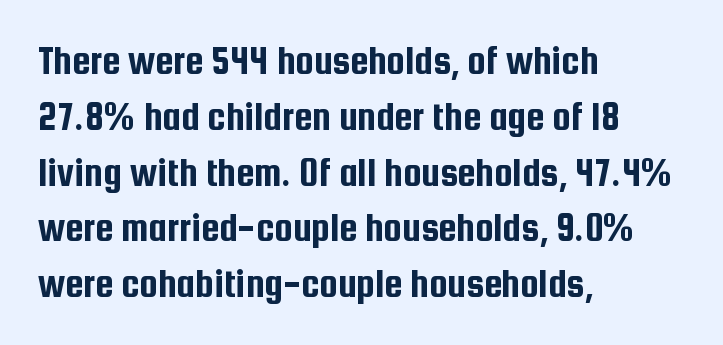
A clean baseline with only descenders dipping below it. The letterforms sit shoulder to shoulder at normal distance. These lines were composed using upright roman letters. Unlike a traditional serif, this face leaves its strokes unadorned. These lines are rendered in a variable-pitch font. Summary of vertical rhythm: regular, with standard interline spacing.
